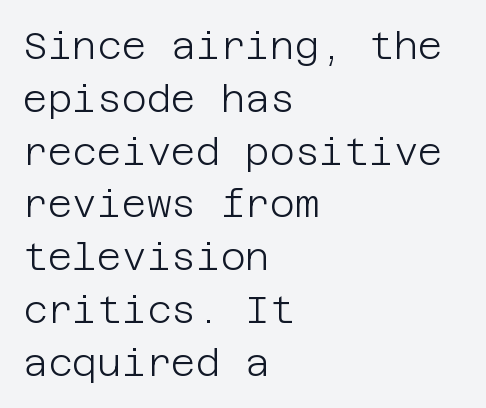
The rag falls on the right side of this text block. The characters are drawn with everyday or finer stroke widths. Nope, not italic — everything's standing straight. Tracking here is standard; glyphs follow each other at the usual distance. The specimen omits any rule beneath the text block's lines. The typeface chosen for these lines omits serifs.
